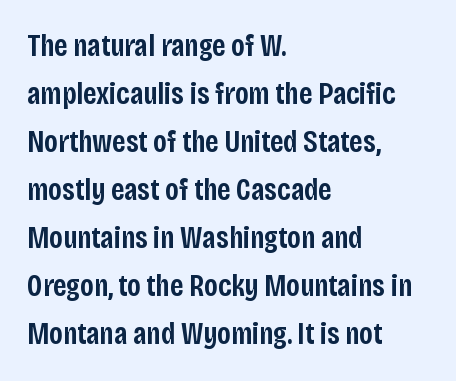
{"serif": "no", "italic": "no", "bold": "semi", "weight": "semibold", "width": "condensed", "stroke_contrast": "low", "x_height": "large", "monospaced": "no", "underline": "no", "align": "left", "line_spacing": "normal", "line_spacing_ratio": 1.55, "letter_spacing": "normal", "letter_spacing_em": 0.0, "glyph_px": 31}
